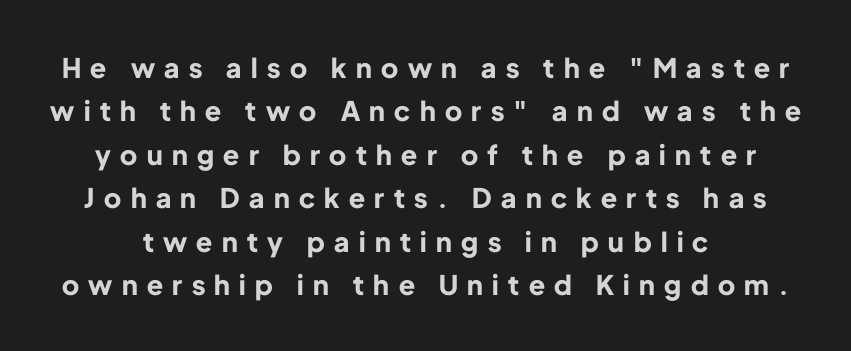
Q: Is the text bold? A: Yes.
Q: Is the text italic (slanted)? A: No, it is upright.
Q: Is the text underlined? A: No.
Q: How is the paragraph aligned? A: Centered.
Q: Is the spacing between letters normal or unusually wide? A: Unusually wide.
Q: Is the spacing between lines tight, normal or loose? A: Normal.
